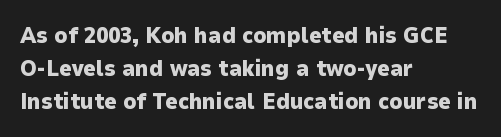
{"italic": "no", "bold": "yes", "underline": "no", "align": "left", "line_spacing": "normal", "line_spacing_ratio": 1.49, "letter_spacing": "normal", "letter_spacing_em": 0.0, "glyph_px": 22}
